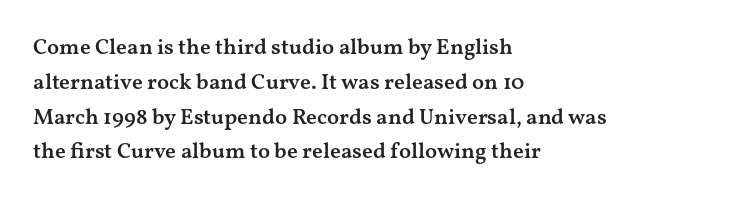
Firm but not heavy-handed strokes: this text is semibold. The specimen omits any rule beneath the text block's lines. Ordinary non-slanted type is in use. Each new line begins a customary step beneath the previous one. The line texture is even and compact thanks to regular tracking.
